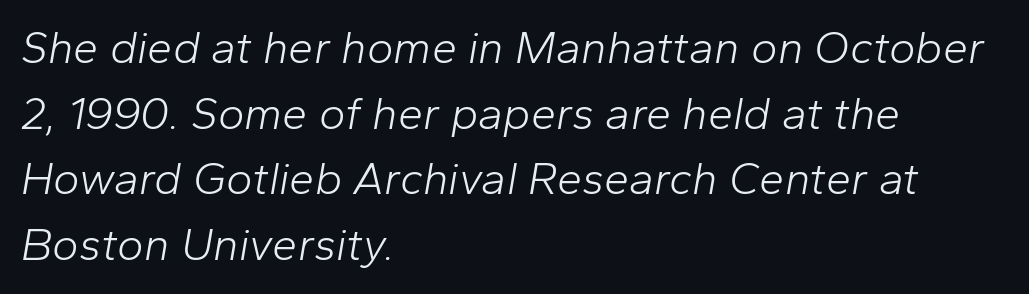
{"italic": "yes", "lean": "right", "slant_degrees": 10, "bold": "no", "weight": "light", "width": "normal", "stroke_contrast": "low", "x_height": "medium", "monospaced": "no", "underline": "no", "align": "left", "line_spacing": "normal", "line_spacing_ratio": 1.46, "letter_spacing": "normal", "letter_spacing_em": 0.0, "glyph_px": 45}
